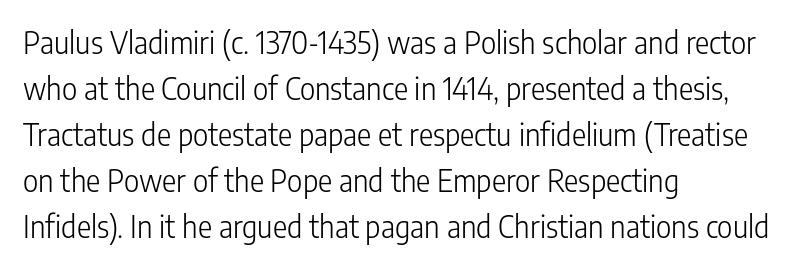
{"serif": "no", "italic": "no", "bold": "no", "weight": "light", "width": "condensed", "stroke_contrast": "low", "x_height": "medium", "monospaced": "no", "underline": "no", "align": "left", "line_spacing": "normal", "line_spacing_ratio": 1.53, "letter_spacing": "normal", "letter_spacing_em": 0.0, "glyph_px": 30}
